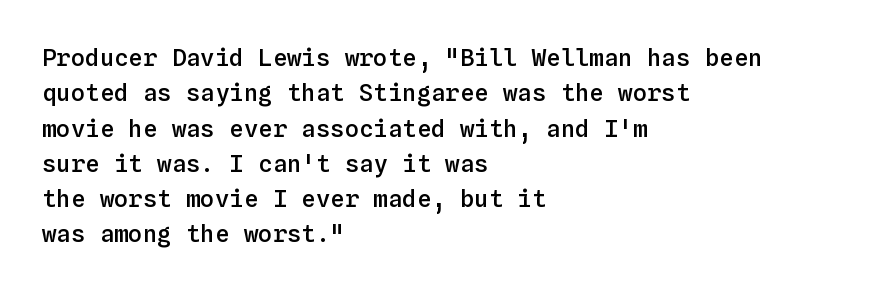
{"italic": "no", "bold": "semi", "underline": "no", "align": "left", "line_spacing": "normal", "line_spacing_ratio": 1.47, "letter_spacing": "normal", "letter_spacing_em": 0.0, "glyph_px": 24}
